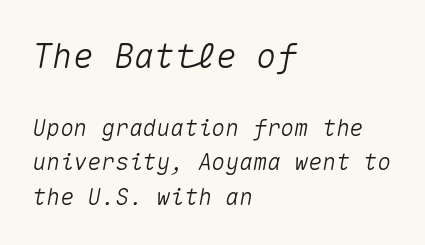
{"italic": "yes", "lean": "right", "slant_degrees": 10, "width": "normal", "stroke_contrast": "medium", "x_height": "medium", "monospaced": "yes", "underline": "no", "align": "left", "line_spacing": "normal", "line_spacing_ratio": 1.51, "letter_spacing": "normal", "letter_spacing_em": 0.0, "larger_block": "first", "size_ratio": 1.48, "glyph_px": 34}
